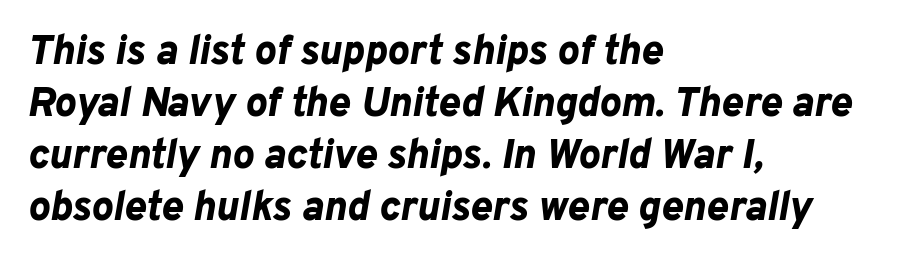
Q: Is the text bold? A: Yes.
Q: Is the text italic (slanted)? A: Yes, it leans right by about 10 degrees.
Q: Is the text underlined? A: No.
Q: How is the paragraph aligned? A: Left-aligned.
Q: Is the spacing between letters normal or unusually wide? A: Normal.
Q: Is the spacing between lines tight, normal or loose? A: Normal.
Q: Width (condensed, normal, or wide)? A: Normal.
Q: Stroke contrast? A: Low.
Q: x-height? A: Medium.
Q: Monospaced? A: No.
